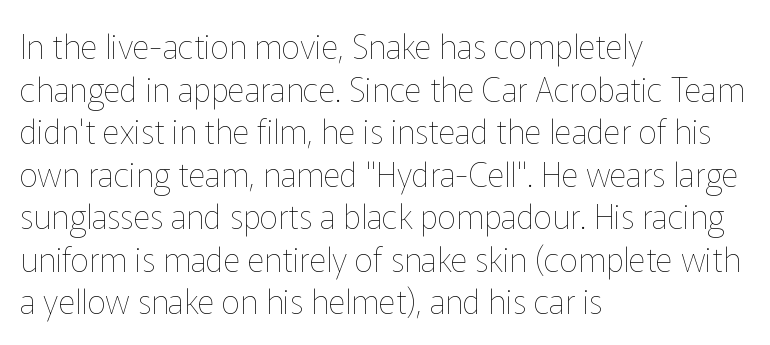
The image shows 33 px thin type, upright; set left-aligned, normal line spacing (1.29x), normal letter spacing, not underlined; low stroke contrast and a medium x-height.
